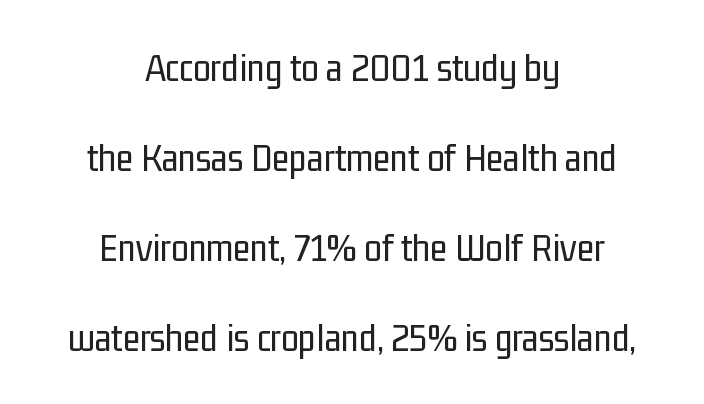
Spacing verdict: proportional, widths tailored to each character. Stroke thickness stays within the range of a standard reading face or lighter. Underlining? Definitely not there. Casual observation: everything's sitting right in the middle. These lines keep a tight, regular rhythm from letter to letter. The typeface chosen for these lines omits serifs.
